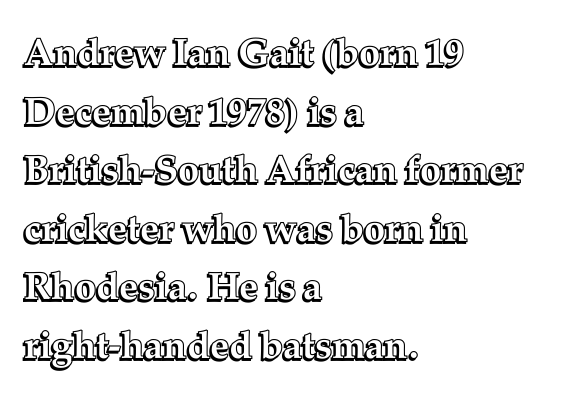
Quick note: not italic, upright. Character widths vary here, with narrow letters taking less room than wide ones. The baseline area is clear. Which margin do the lines hug? The left one — the right edge is uneven. Here the glyphs are tracked normally, forming tight word shapes. Successive baselines arrive at the customary interval.
